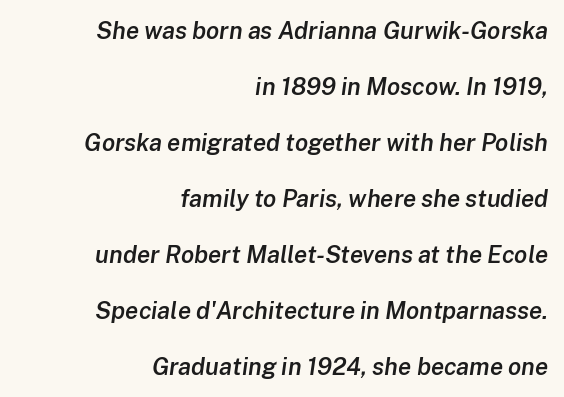
The image shows 24 px text type, italic (leaning right); set right-aligned, loose line spacing (2.33x), normal letter spacing, not underlined.
